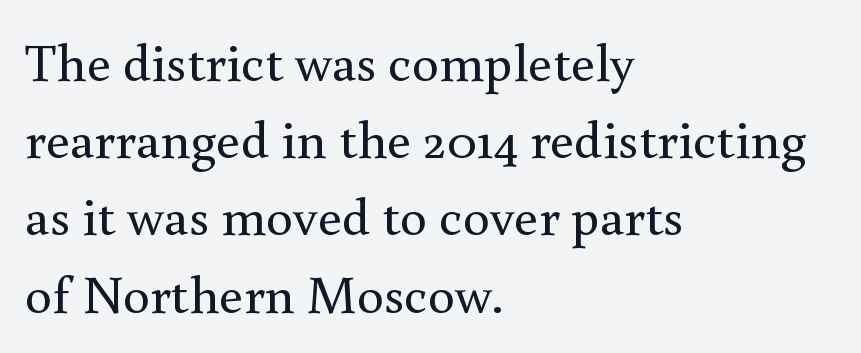
Here the glyphs are tracked normally, forming tight word shapes. The rendering uses a moderate line-height, typical for paragraphs. The rendering shows small feet on the letterforms — a serif design. These lines are set flush left with a ragged right edge. Looks like regular typesetting: each glyph gets only the width it needs.
